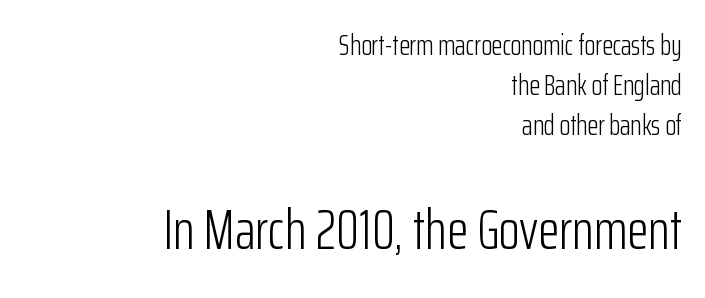
{"serif": "no", "italic": "no", "bold": "no", "weight": "light", "width": "condensed", "stroke_contrast": "low", "x_height": "medium", "monospaced": "no", "underline": "no", "align": "right", "line_spacing": "normal", "line_spacing_ratio": 1.42, "letter_spacing": "normal", "letter_spacing_em": 0.0, "larger_block": "second", "size_ratio": 1.96, "glyph_px": 55}
